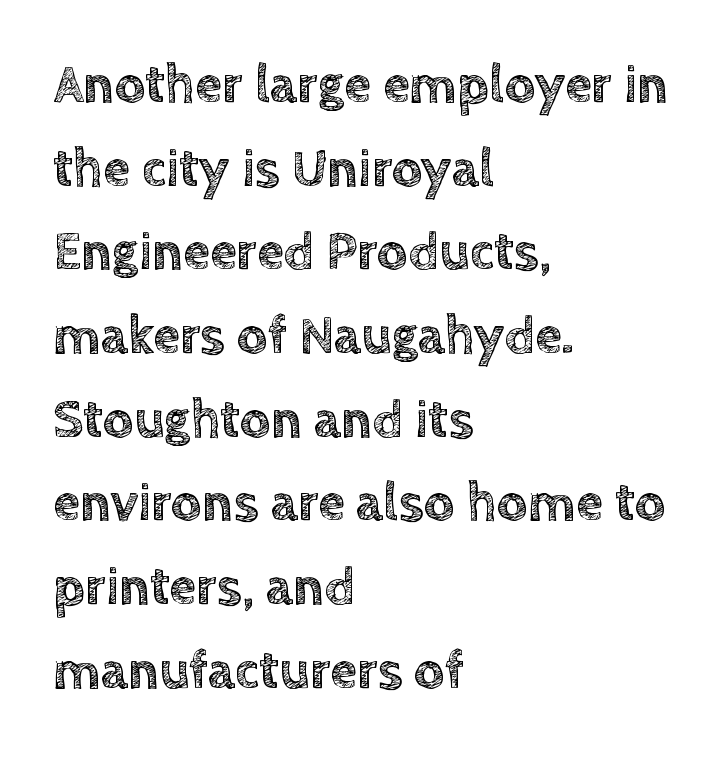
Q: Is the text italic (slanted)? A: No, it is upright.
Q: Is the text underlined? A: No.
Q: How is the paragraph aligned? A: Left-aligned.
Q: Is the spacing between letters normal or unusually wide? A: Normal.
Q: Is the spacing between lines tight, normal or loose? A: Normal.
Q: Width (condensed, normal, or wide)? A: Normal.
Q: x-height? A: Large.
Q: Monospaced? A: No.
